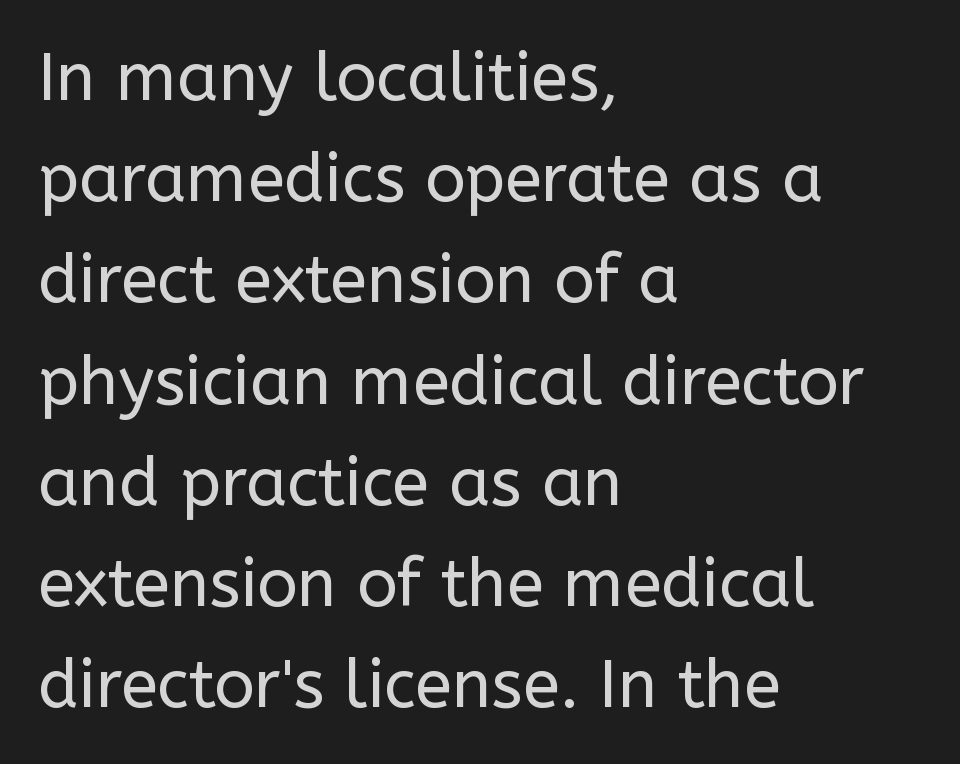
{"serif": "no", "italic": "no", "bold": "no", "weight": "regular", "width": "normal", "stroke_contrast": "low", "x_height": "medium", "monospaced": "no", "underline": "no", "align": "left", "line_spacing": "normal", "line_spacing_ratio": 1.51, "letter_spacing": "normal", "letter_spacing_em": 0.0, "glyph_px": 67}
